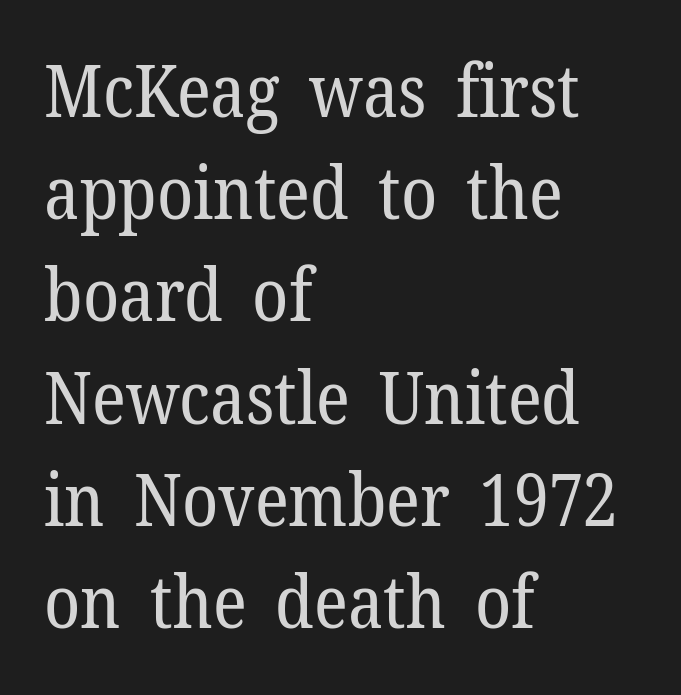
{"serif": "yes", "italic": "no", "bold": "no", "weight": "regular", "width": "normal", "stroke_contrast": "low", "x_height": "medium", "monospaced": "no", "underline": "no", "align": "left", "line_spacing": "normal", "line_spacing_ratio": 1.4, "letter_spacing": "normal", "letter_spacing_em": 0.0, "glyph_px": 73}
